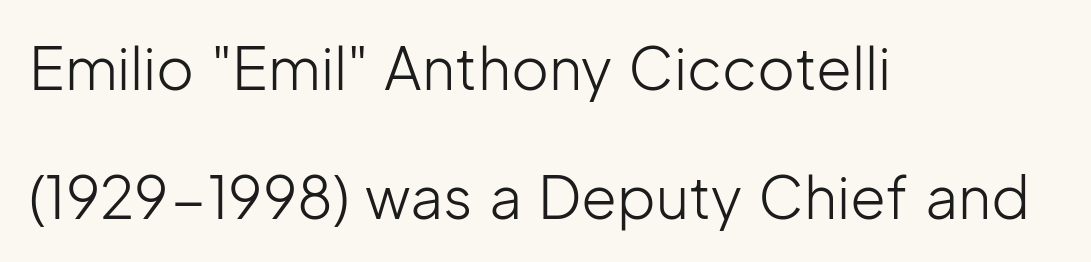
Q: Is the text bold? A: No.
Q: Is the text italic (slanted)? A: No, it is upright.
Q: Is the typeface a serif or a sans-serif typeface? A: Sans-serif.
Q: Is the text underlined? A: No.
Q: How is the paragraph aligned? A: Left-aligned.
Q: Is the spacing between letters normal or unusually wide? A: Normal.
Q: Is the spacing between lines tight, normal or loose? A: Loose.
Q: Width (condensed, normal, or wide)? A: Normal.
Q: Stroke contrast? A: Low.
Q: x-height? A: Medium.
Q: Monospaced? A: No.
